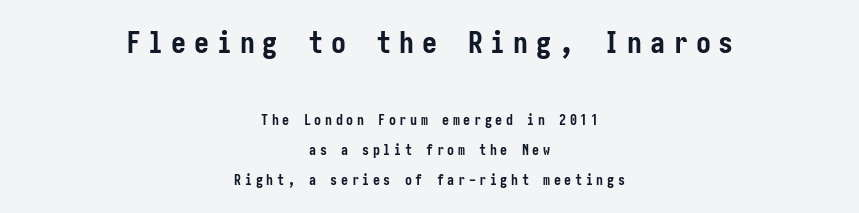
{"serif": "no", "italic": "no", "bold": "yes", "weight": "semibold", "width": "condensed", "stroke_contrast": "low", "x_height": "medium", "underline": "no", "align": "center", "line_spacing": "loose", "line_spacing_ratio": 2.14, "letter_spacing": "wide", "letter_spacing_em": 0.26, "larger_block": "first", "size_ratio": 2.14, "glyph_px": 30}
